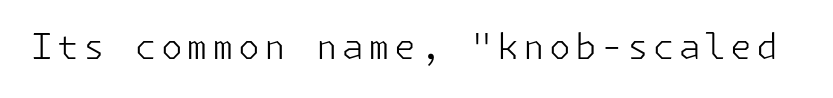
Ascenders rise straight up at ninety degrees. Check the space under the baseline: it is left empty. Ink coverage per letter is moderate at most. The designer went with a sans here, leaving each stem footless.
